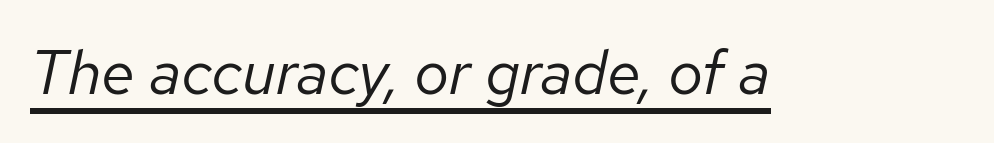
The image shows 62 px regular-weight type, italic (leaning right); set normal letter spacing, underlined; low stroke contrast and a medium x-height.
